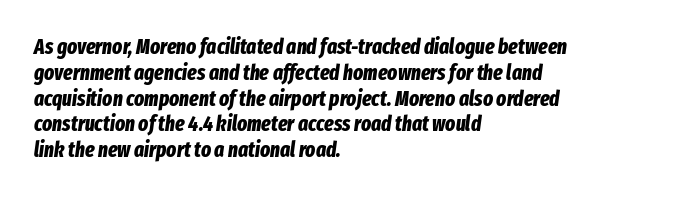
On the weight axis this lands at bold, roughly 700. The tracking reads as untouched default to a designer's eye. It's the slanting kind of type. Line starts are locked; line ends wander. No word sits above an underline.
